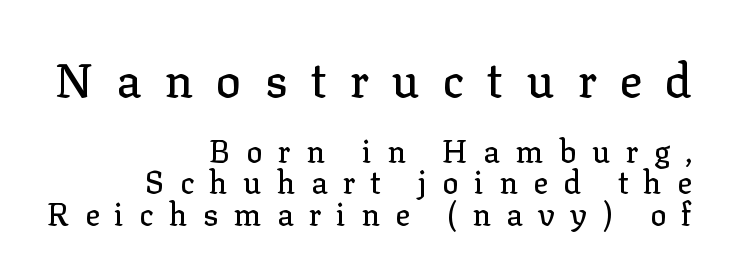
{"serif": "yes", "italic": "no", "width": "normal", "stroke_contrast": "low", "x_height": "medium", "monospaced": "no", "underline": "no", "align": "right", "line_spacing": "tight", "line_spacing_ratio": 1.01, "letter_spacing": "wide", "letter_spacing_em": 0.49, "larger_block": "first", "size_ratio": 1.52, "glyph_px": 47}
